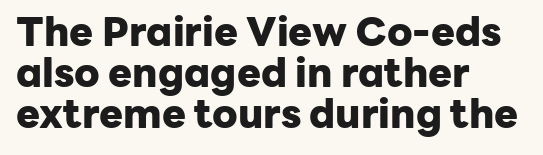
Bare-footed words on every line. The axis of the letterforms is exactly vertical. Are there feet on the stems? There aren't — it's a sans. What weight is shown? A full bold with thick strokes. The paragraph shown leans on its left margin.
